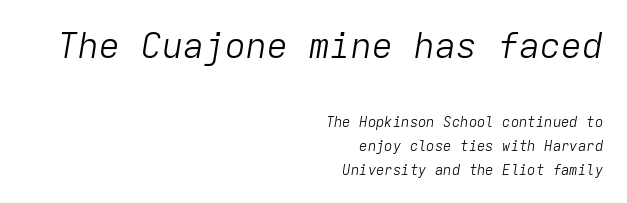
{"italic": "yes", "lean": "right", "slant_degrees": 9, "bold": "no", "weight": "light", "width": "normal", "stroke_contrast": "low", "x_height": "medium", "monospaced": "yes", "underline": "no", "align": "right", "line_spacing_ratio": 1.73, "letter_spacing": "normal", "letter_spacing_em": 0.0, "larger_block": "first", "size_ratio": 2.5, "glyph_px": 35}
